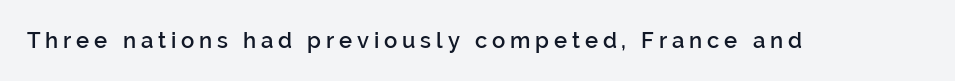
{"italic": "no", "bold": "semi", "underline": "no", "letter_spacing": "wide", "letter_spacing_em": 0.22, "glyph_px": 22}
